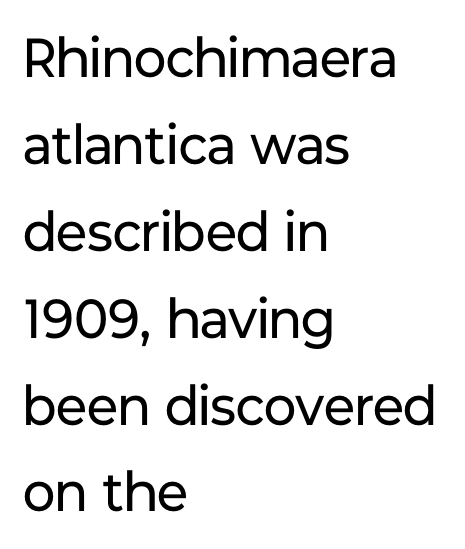
{"serif": "no", "italic": "no", "bold": "no", "weight": "regular", "width": "normal", "stroke_contrast": "low", "x_height": "medium", "monospaced": "no", "underline": "no", "align": "left", "line_spacing": "normal", "line_spacing_ratio": 1.58, "letter_spacing": "normal", "letter_spacing_em": 0.0, "glyph_px": 55}
